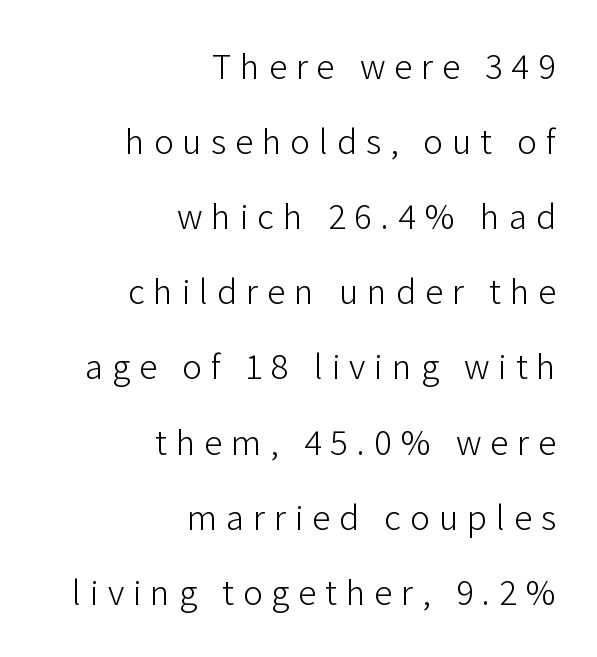
{"serif": "no", "italic": "no", "bold": "no", "weight": "light", "width": "normal", "stroke_contrast": "low", "x_height": "medium", "monospaced": "no", "underline": "no", "align": "right", "line_spacing": "loose", "line_spacing_ratio": 2.03, "letter_spacing": "wide", "letter_spacing_em": 0.24, "glyph_px": 37}
